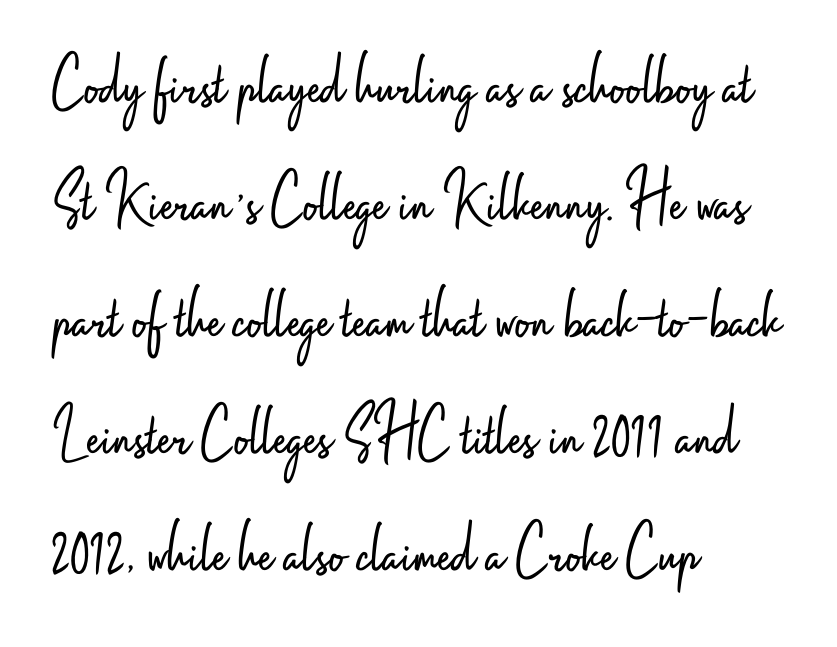
In terms of letterform style, serifs are entirely absent. Is the block centered? No — it sits flush against the left margin. Caption: standard tracking, unaltered. Stems here are at most as thick as an everyday book face.
